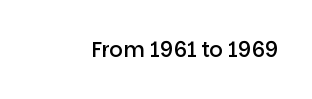
Typesetter's note: demi weight, one step under bold. The specimen omits any rule beneath the text block's lines. Is there any slant? The stems are plumb. Does extra space separate the letters? No, they use regular spacing.
